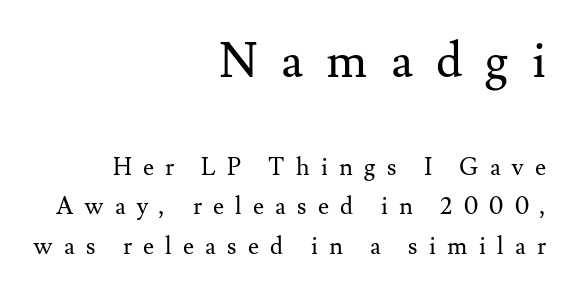
The image shows 49 px regular-weight serif type, upright; set right-aligned, normal line spacing (1.66x), unusually wide letter spacing (+0.47 em), not underlined; the first (top) block is 2.04x larger; medium stroke contrast and a small x-height.
